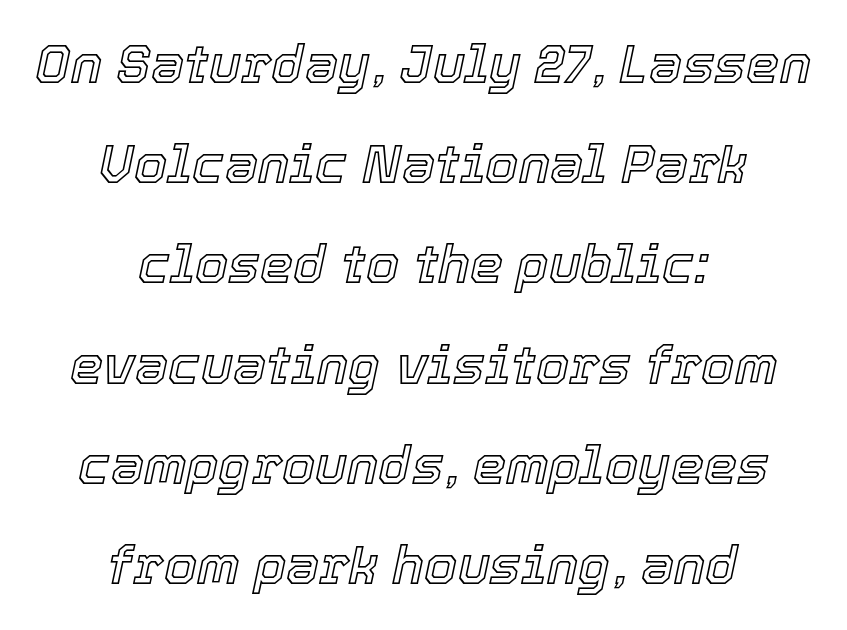
The image shows 53 px text type, italic (leaning right); set centered, line spacing 1.89x, normal letter spacing, not underlined; a medium x-height.
